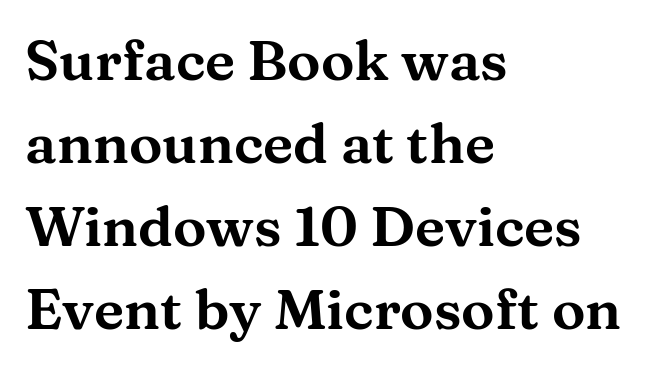
{"serif": "yes", "italic": "no", "width": "wide", "stroke_contrast": "medium", "x_height": "medium", "monospaced": "no", "underline": "no", "align": "left", "line_spacing": "normal", "line_spacing_ratio": 1.48, "letter_spacing": "normal", "letter_spacing_em": 0.0, "glyph_px": 56}
